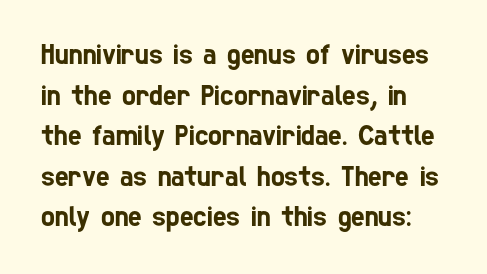
Q: Is the typeface a serif or a sans-serif typeface? A: Sans-serif.
Q: Is the text underlined? A: No.
Q: Is the spacing between letters normal or unusually wide? A: Normal.
Q: Is the spacing between lines tight, normal or loose? A: Normal.
Q: Width (condensed, normal, or wide)? A: Condensed.
Q: Stroke contrast? A: Low.
Q: x-height? A: Medium.
Q: Monospaced? A: No.
